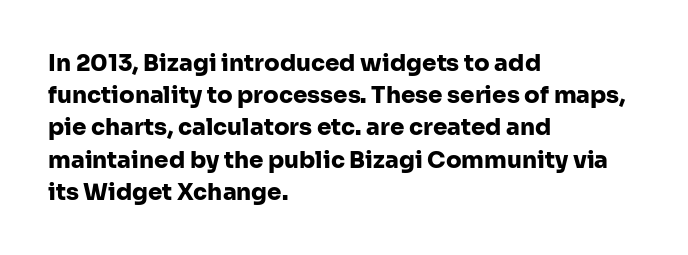
Q: Is the text bold? A: Yes.
Q: Is the text italic (slanted)? A: No, it is upright.
Q: Is the text underlined? A: No.
Q: How is the paragraph aligned? A: Left-aligned.
Q: Is the spacing between letters normal or unusually wide? A: Normal.
Q: Is the spacing between lines tight, normal or loose? A: Normal.
